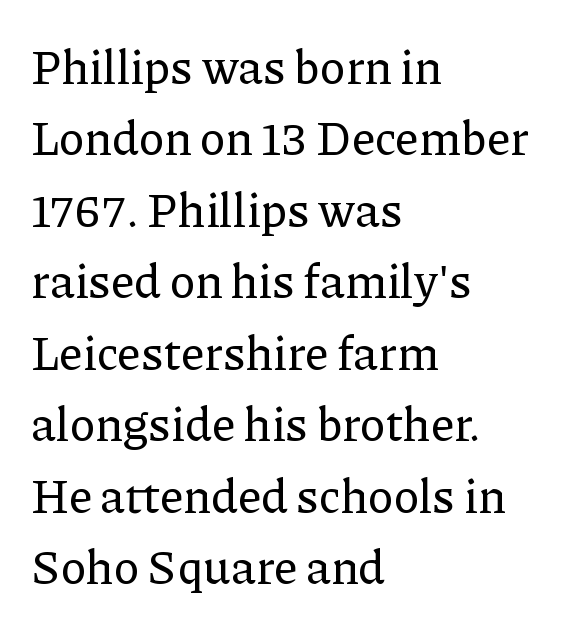
Characters remain perfectly vertical along every line. Glance below the letters and you will spot only blank space. Regarding leading, the lines here are spaced in the standard way. Words appear dense and cohesive because spacing is normal. Letterform terminals end in serifs throughout the passage.
